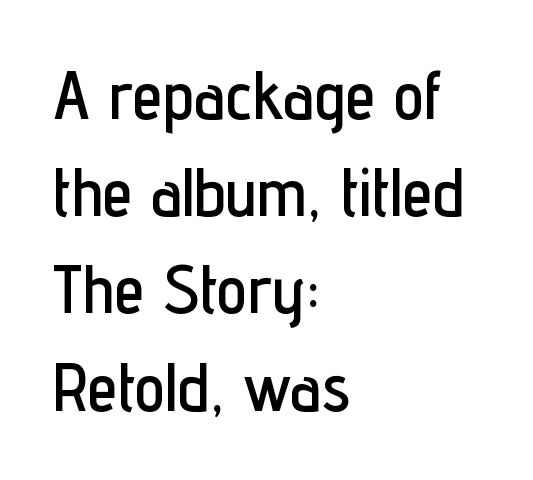
The image shows 68 px condensed sans-serif type, upright; set left-aligned, normal line spacing (1.43x), normal letter spacing, not underlined; low stroke contrast and a medium x-height.
